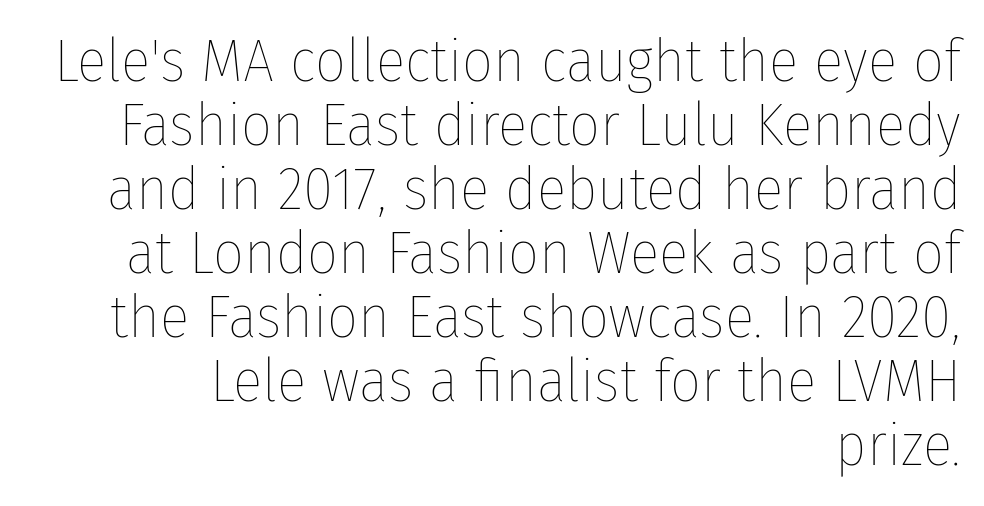
Q: Is the text bold? A: No.
Q: Is the text italic (slanted)? A: No, it is upright.
Q: Is the text underlined? A: No.
Q: How is the paragraph aligned? A: Right-aligned.
Q: Is the spacing between letters normal or unusually wide? A: Normal.
Q: Is the spacing between lines tight, normal or loose? A: Tight.
Q: Width (condensed, normal, or wide)? A: Condensed.
Q: Stroke contrast? A: Low.
Q: x-height? A: Medium.
Q: Monospaced? A: No.
